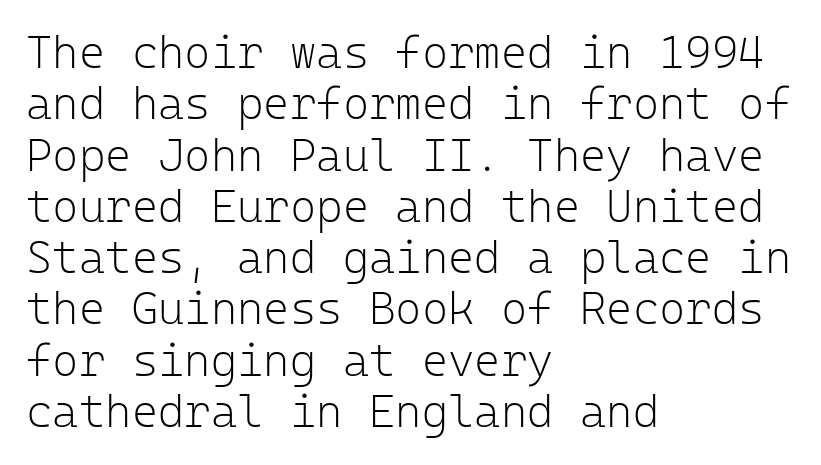
Q: Is the text bold? A: No.
Q: Is the text italic (slanted)? A: No, it is upright.
Q: Is the typeface a serif or a sans-serif typeface? A: Sans-serif.
Q: Is the text underlined? A: No.
Q: How is the paragraph aligned? A: Left-aligned.
Q: Is the spacing between letters normal or unusually wide? A: Normal.
Q: Is the spacing between lines tight, normal or loose? A: Tight.
Q: Width (condensed, normal, or wide)? A: Normal.
Q: Stroke contrast? A: Low.
Q: x-height? A: Medium.
Q: Monospaced? A: Yes.
